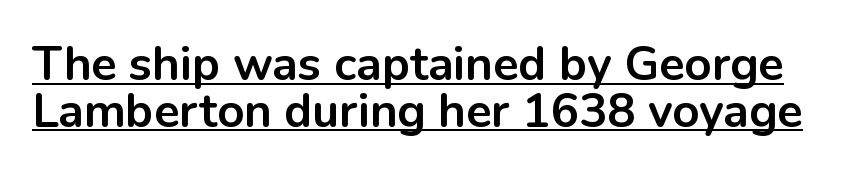
These lines were composed using upright roman letters. Tightly led — the rows are bunched. This rendering features underlined lettering. Stroke terminals: plain, sans-serif. You could not count columns in this text — the font is proportionally spaced.
